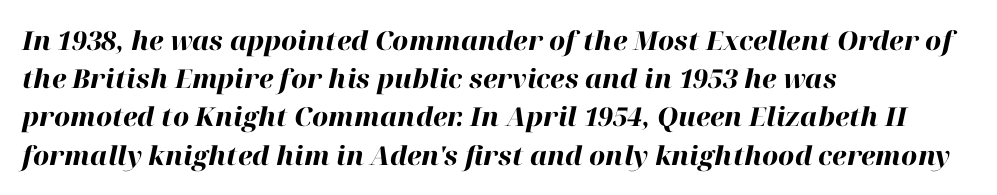
Words float on clear page, feet unadorned. If you drew a ruler down the left edge, every line would touch it. The tracking reads as untouched default to a designer's eye. Leading matches the norm, producing a regular column. The rendering uses a bold face; every stroke is thick and dark. The axis of the letterforms is tilted away from vertical.
